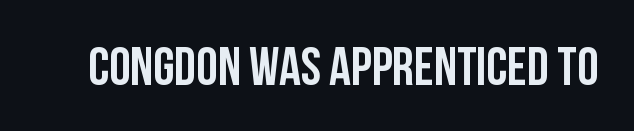
The image shows 54 px condensed sans-serif type, upright; set normal letter spacing, not underlined; low stroke contrast and a large x-height.
